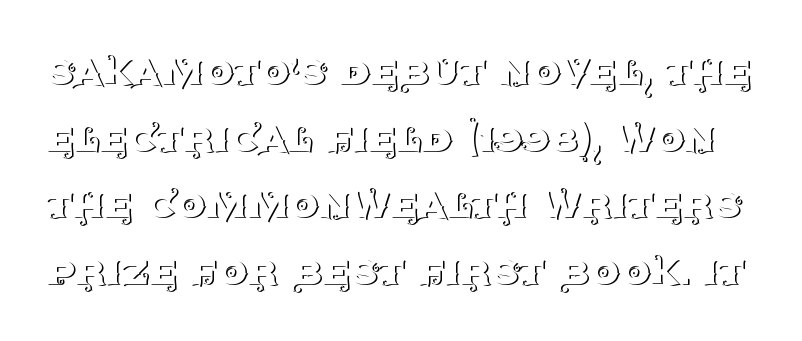
The image shows 48 px thin serif type, upright; set normal line spacing (1.39x), normal letter spacing, not underlined; medium stroke contrast and a large x-height.
